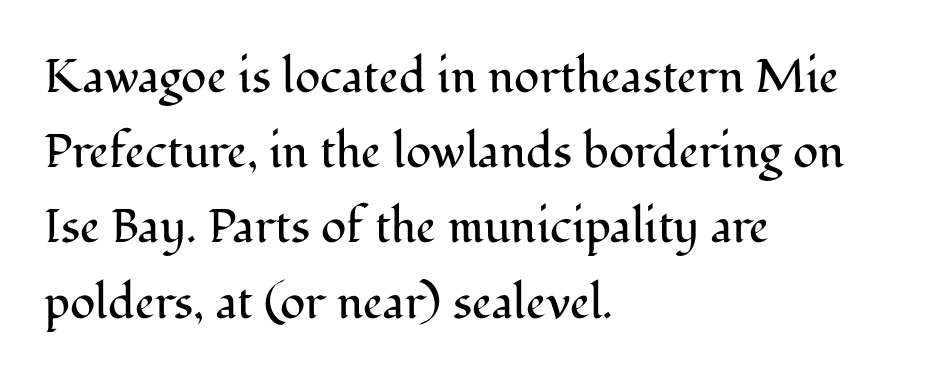
Q: Is the text bold? A: No.
Q: Is the text italic (slanted)? A: No, it is upright.
Q: Is the typeface a serif or a sans-serif typeface? A: Serif.
Q: Is the text underlined? A: No.
Q: How is the paragraph aligned? A: Left-aligned.
Q: Is the spacing between letters normal or unusually wide? A: Normal.
Q: Is the spacing between lines tight, normal or loose? A: Normal.
Q: Width (condensed, normal, or wide)? A: Normal.
Q: Stroke contrast? A: Medium.
Q: x-height? A: Medium.
Q: Monospaced? A: No.
